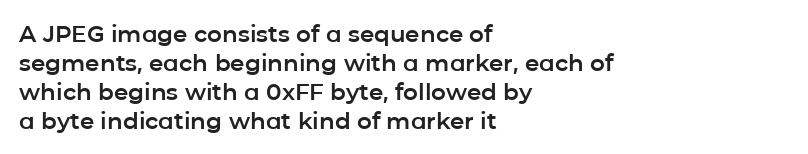
The image shows 23 px text type, upright; set left-aligned, normal line spacing (1.26x), normal letter spacing, not underlined.
